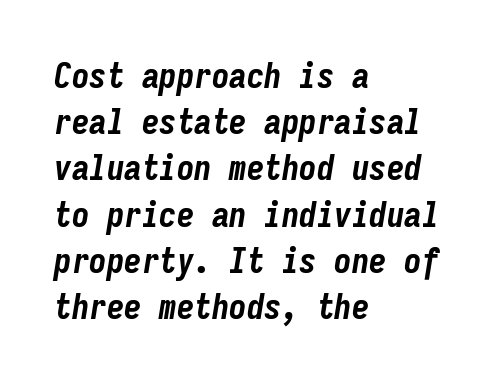
Q: Is the text bold? A: Yes.
Q: Is the text italic (slanted)? A: Yes, it leans right by about 9 degrees.
Q: Is the text underlined? A: No.
Q: How is the paragraph aligned? A: Left-aligned.
Q: Is the spacing between letters normal or unusually wide? A: Normal.
Q: Is the spacing between lines tight, normal or loose? A: Normal.
Q: Width (condensed, normal, or wide)? A: Condensed.
Q: Stroke contrast? A: Low.
Q: x-height? A: Medium.
Q: Monospaced? A: Yes.
